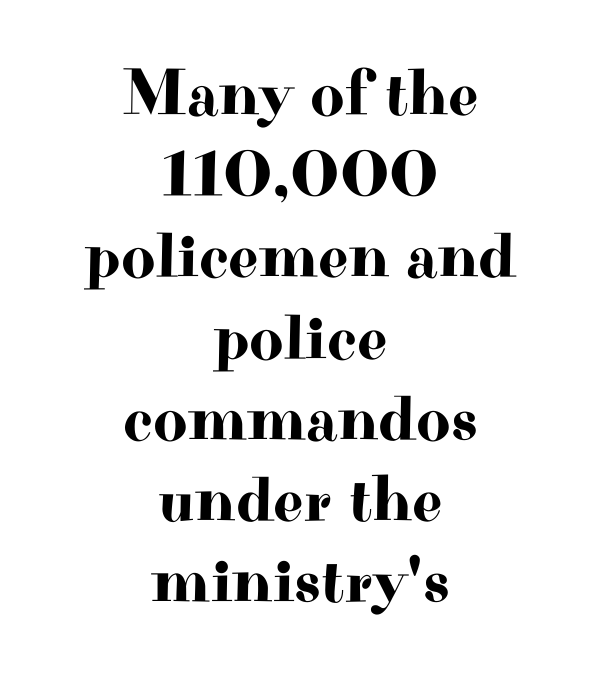
The passage shown is typed in a proportional face where columns would drift. Is the block centered? Yes — each line is placed symmetrically about the middle. Tracking here is standard; glyphs follow each other at the usual distance. Posture: straight, roman, zero tilt. The foot of each line stays bare and open. Yep, those are serifs on the letters.
